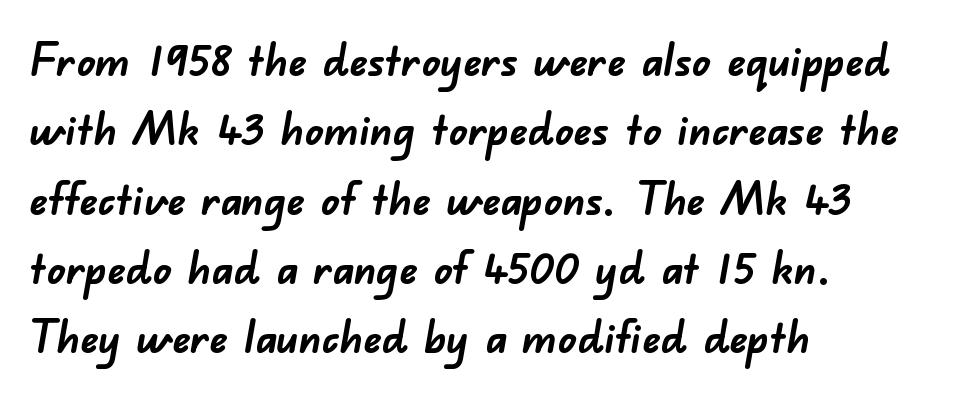
{"serif": "no", "bold": "yes", "weight": "semibold", "width": "normal", "stroke_contrast": "low", "x_height": "small", "monospaced": "no", "underline": "no", "align": "left", "line_spacing": "normal", "line_spacing_ratio": 1.54, "letter_spacing": "normal", "letter_spacing_em": 0.0, "glyph_px": 45}
